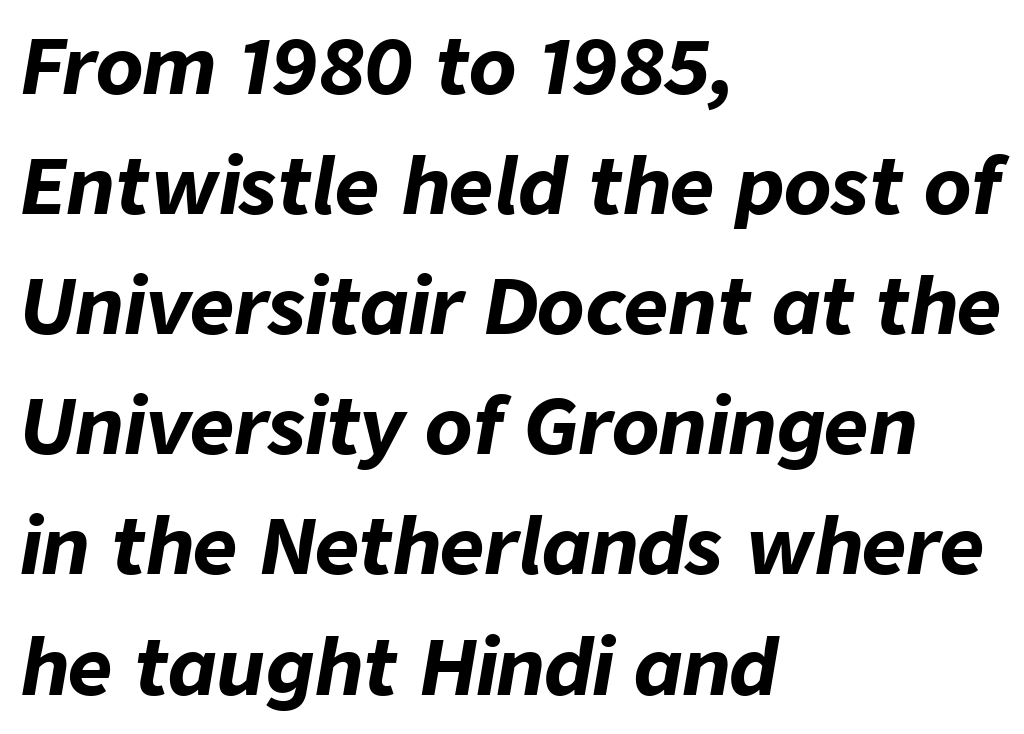
Q: Is the text bold? A: Yes.
Q: Is the text italic (slanted)? A: Yes, it leans right by about 9 degrees.
Q: Is the text underlined? A: No.
Q: How is the paragraph aligned? A: Left-aligned.
Q: Is the spacing between letters normal or unusually wide? A: Normal.
Q: Is the spacing between lines tight, normal or loose? A: Normal.
Q: Width (condensed, normal, or wide)? A: Normal.
Q: Stroke contrast? A: Low.
Q: x-height? A: Medium.
Q: Monospaced? A: No.
